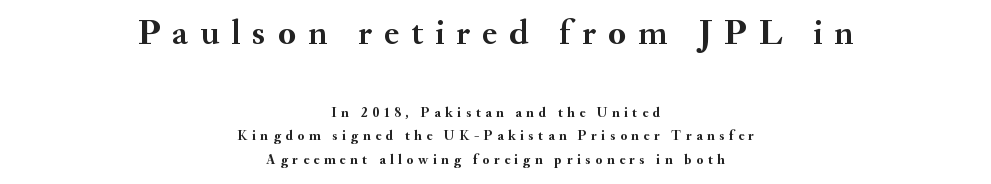
Plenty of ink on the page — the face is bold. Think of a printed novel: that variable character pitch is what you see here. Which chunk is bigger? The first one — the top block dwarfs the bottom. Only glyphs here, with clear space below each row. Is the letter spacing exaggerated? Yes — the characters are pushed far apart.
